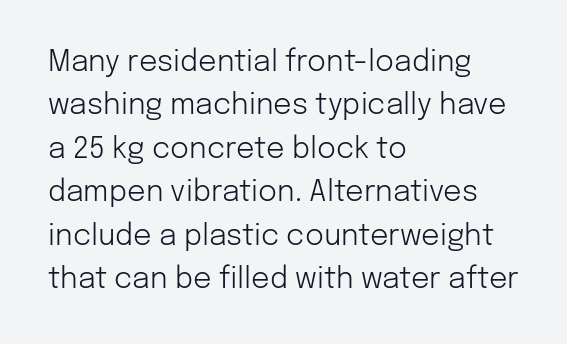
These glyphs show unthickened strokes, regular width or finer. Check where the strokes stop: nothing finishes them off — pure sans. Is this a fixed-width face? No — the glyphs have proportional, varying widths. Horizontally, the lines are justified to the leading edge only. Descenders are the only things crossing below the line.
